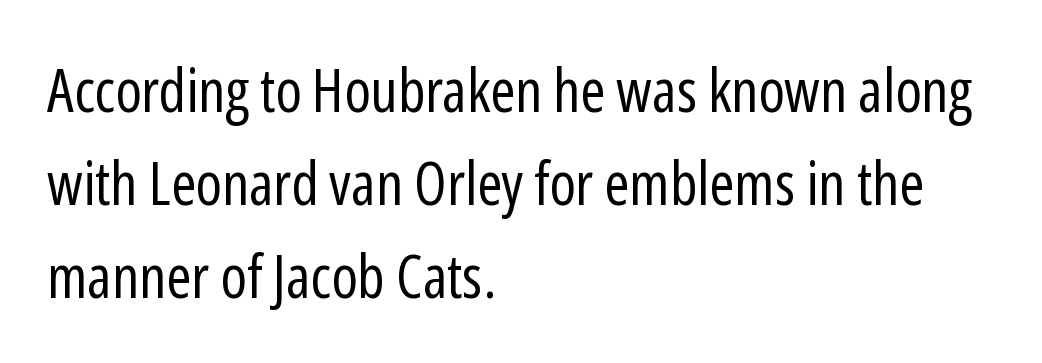
These lines are rendered in a variable-pitch font. You can tell it's not italic because the verticals are truly vertical. The type family on display is of the sans-serif kind. The rendering anchors every line to the left-hand side. Standard letterfit; no display-style spreading of the glyphs.
